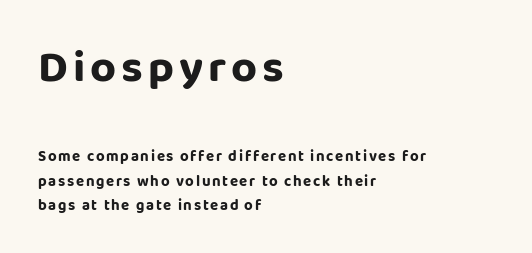
The image shows 45 px sans-serif type, upright; set left-aligned, normal line spacing (1.61x), not underlined; the first (top) block is 3.0x larger; low stroke contrast and a large x-height.
